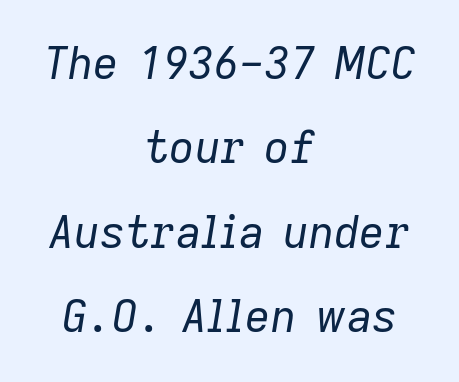
{"italic": "yes", "lean": "right", "slant_degrees": 9, "bold": "no", "weight": "regular", "width": "normal", "stroke_contrast": "low", "x_height": "medium", "monospaced": "no", "underline": "no", "align": "center", "line_spacing": "loose", "line_spacing_ratio": 1.92, "letter_spacing": "normal", "letter_spacing_em": 0.0, "glyph_px": 44}
